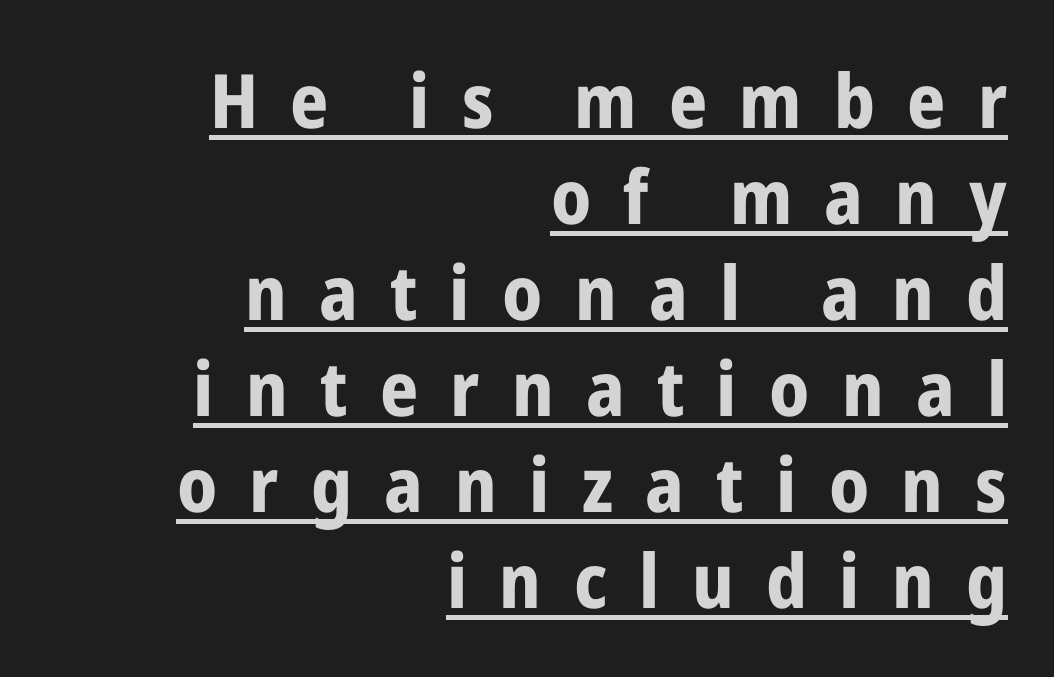
{"serif": "no", "italic": "no", "bold": "yes", "weight": "bold", "width": "condensed", "stroke_contrast": "low", "x_height": "medium", "monospaced": "no", "underline": "yes", "align": "right", "line_spacing": "normal", "line_spacing_ratio": 1.28, "letter_spacing": "wide", "letter_spacing_em": 0.43, "glyph_px": 75}
